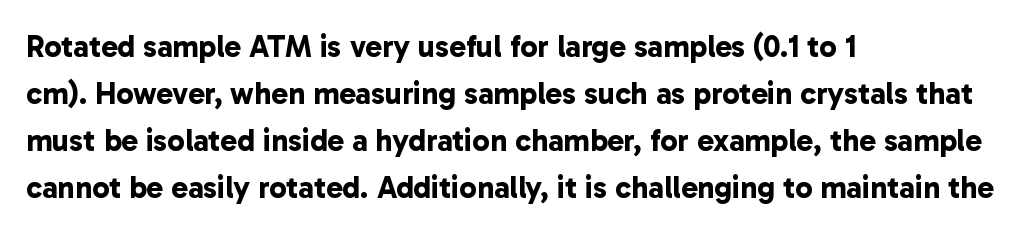
The image shows 31 px bold sans-serif type; set left-aligned, normal line spacing (1.52x), normal letter spacing, not underlined; low stroke contrast and a medium x-height.
